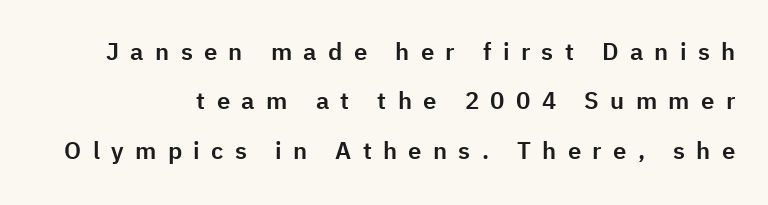
The image shows 24 px text type, upright; set loose line spacing (2.06x), unusually wide letter spacing (+0.47 em), not underlined.
